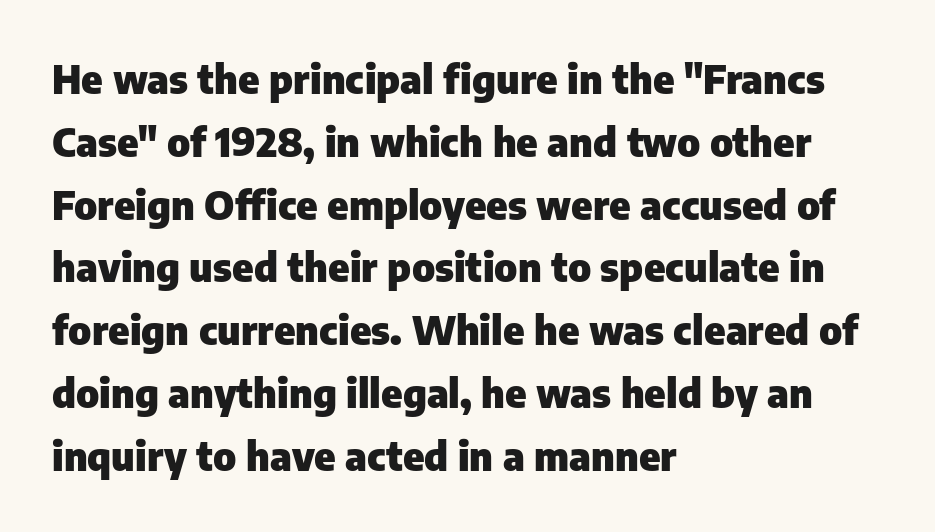
Q: Is the text bold? A: Yes.
Q: Is the text italic (slanted)? A: No, it is upright.
Q: Is the typeface a serif or a sans-serif typeface? A: Sans-serif.
Q: Is the text underlined? A: No.
Q: How is the paragraph aligned? A: Left-aligned.
Q: Is the spacing between letters normal or unusually wide? A: Normal.
Q: Is the spacing between lines tight, normal or loose? A: Normal.
Q: Width (condensed, normal, or wide)? A: Normal.
Q: Stroke contrast? A: Low.
Q: x-height? A: Medium.
Q: Monospaced? A: No.
